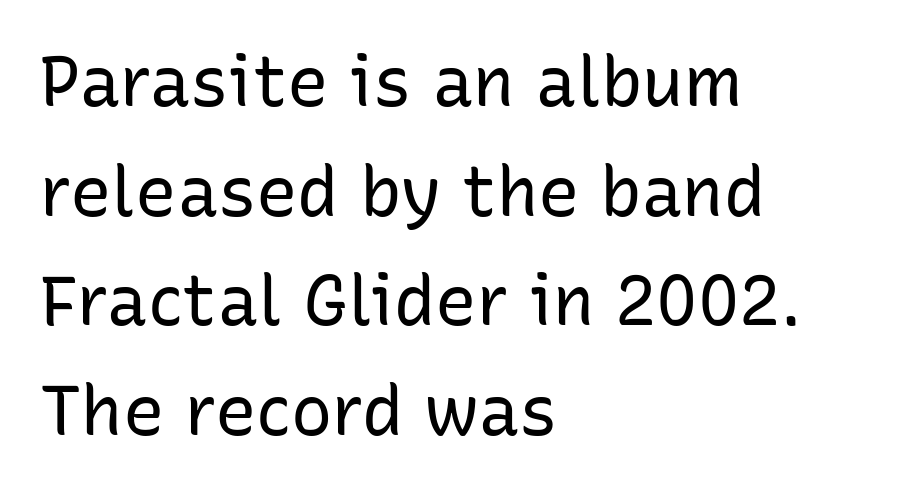
{"serif": "no", "italic": "no", "bold": "no", "weight": "regular", "width": "normal", "stroke_contrast": "low", "x_height": "medium", "monospaced": "no", "underline": "no", "align": "left", "line_spacing": "normal", "line_spacing_ratio": 1.59, "letter_spacing": "normal", "letter_spacing_em": 0.0, "glyph_px": 69}
